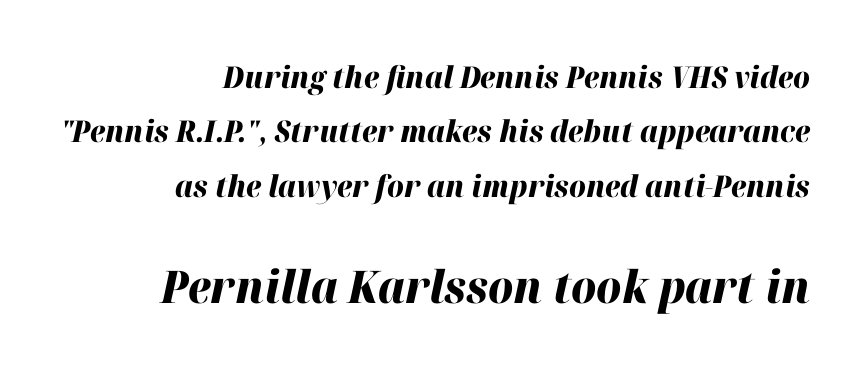
The later block is typeset at a bigger size than the earlier block. The rendering uses natural spacing where letterforms have individual widths. Words float on clear page, feet unadorned. There is no visible air inserted between adjacent glyphs. The passage shown is emphatically bold. Teacher's note: observe the even right margin — that is flush-right alignment.
